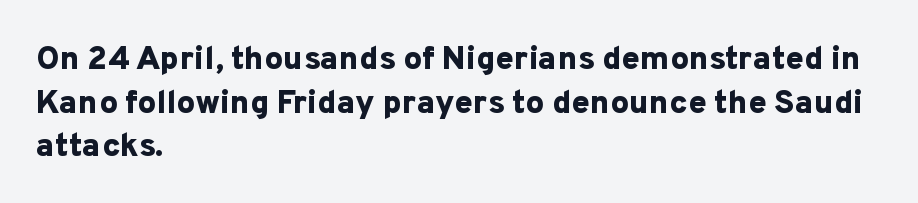
{"serif": "no", "italic": "no", "bold": "yes", "weight": "bold", "width": "normal", "stroke_contrast": "low", "x_height": "medium", "monospaced": "no", "underline": "no", "align": "left", "line_spacing": "normal", "line_spacing_ratio": 1.32, "letter_spacing": "normal", "letter_spacing_em": 0.0, "glyph_px": 33}
